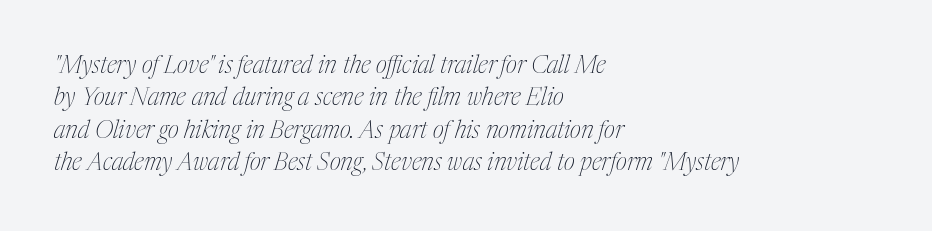
Standard letterfit; no display-style spreading of the glyphs. The specimen reads as italic at a glance. Is this a heavy cut? Hardly; it is regular or lighter. Nobody drew a line under any word here. The line-height multiplier appears to be the usual default. In CSS terms this would be text-align: left.
